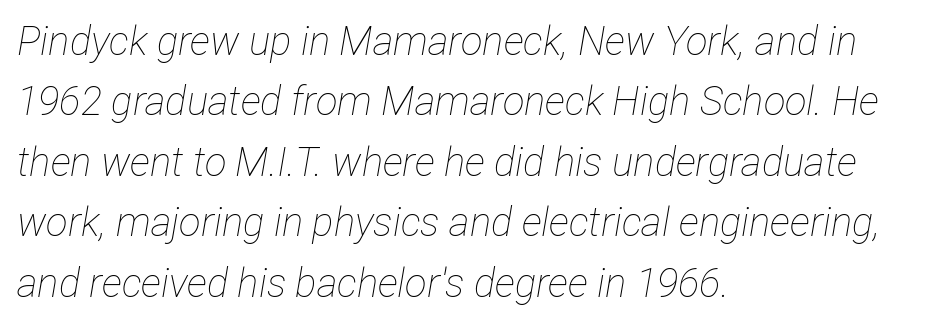
The image shows 40 px thin, condensed type, italic (leaning right); set left-aligned, normal line spacing (1.51x), normal letter spacing, not underlined; low stroke contrast and a medium x-height.
